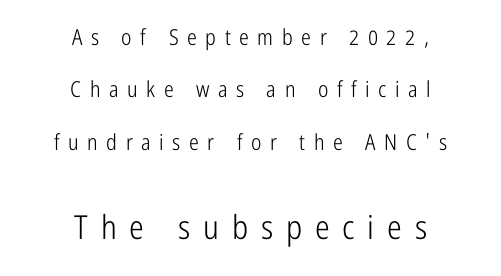
Q: Is the text bold? A: No.
Q: Is the text italic (slanted)? A: No, it is upright.
Q: Is the typeface a serif or a sans-serif typeface? A: Sans-serif.
Q: Is the text underlined? A: No.
Q: How is the paragraph aligned? A: Centered.
Q: Is the spacing between letters normal or unusually wide? A: Unusually wide.
Q: Is the spacing between lines tight, normal or loose? A: Loose.
Q: Which block of text is set in a larger size, the first (top) or the second (bottom)? A: The second (bottom) one.
Q: Width (condensed, normal, or wide)? A: Condensed.
Q: Stroke contrast? A: Low.
Q: x-height? A: Medium.
Q: Monospaced? A: No.
